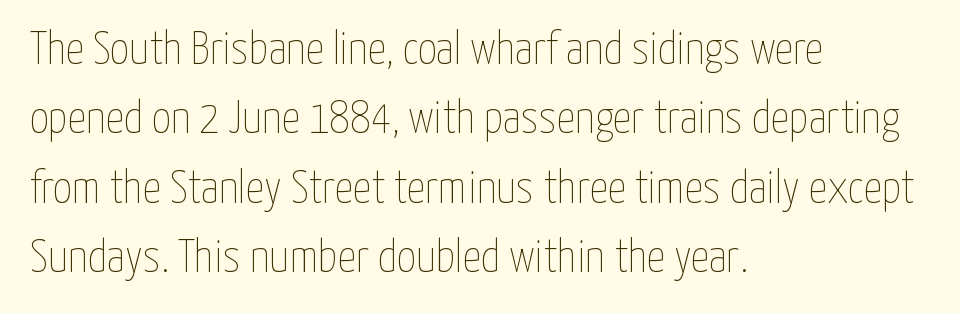
The image shows 46 px thin, condensed type, upright; set left-aligned, normal line spacing (1.51x), normal letter spacing, not underlined; low stroke contrast and a medium x-height.
